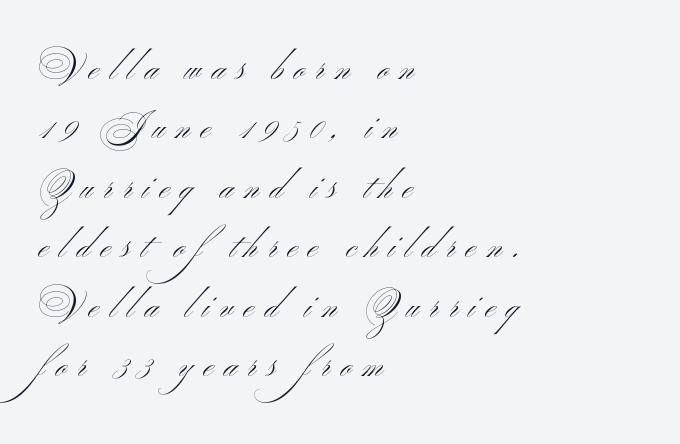
Here the glyphs are tracked loosely, breaking word shapes into spaced letters. Stem width sits at or under what a default text font uses. Honestly, there is no underline to notice here at all. The text was rendered using a sans face with plain stroke endings. Proportional: the letters do not fall into vertical columns. Compared with a centered layout, this one pins lines to the left instead.
